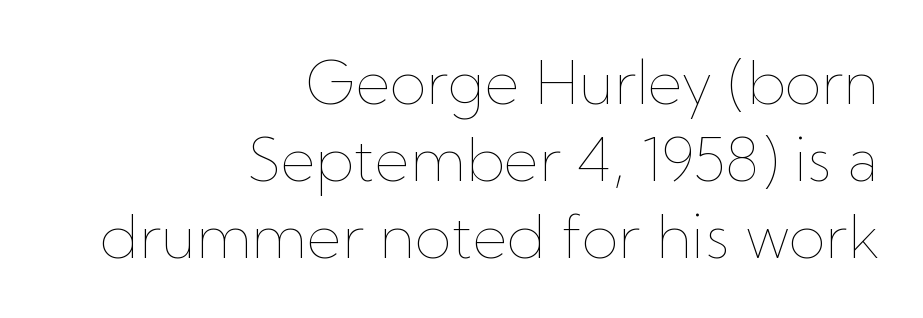
{"italic": "no", "bold": "no", "weight": "thin", "width": "normal", "stroke_contrast": "low", "x_height": "medium", "monospaced": "no", "underline": "no", "align": "right", "line_spacing": "normal", "line_spacing_ratio": 1.28, "letter_spacing": "normal", "letter_spacing_em": 0.0, "glyph_px": 60}
